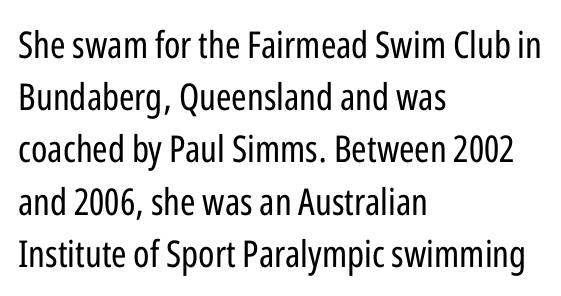
The image shows 37 px regular-weight, condensed sans-serif type, upright; set left-aligned, normal line spacing (1.41x), normal letter spacing, not underlined; low stroke contrast and a medium x-height.
